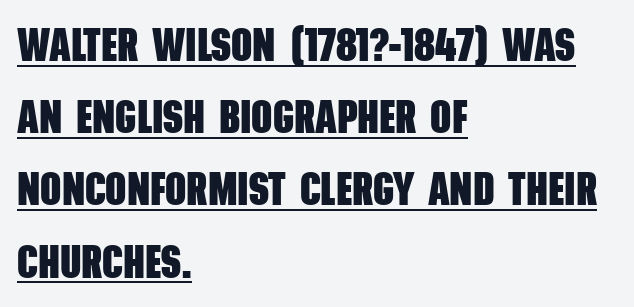
Each letter keeps its own natural width here, so spacing adapts to shape. The type family on display is of the sans-serif kind. How would I describe the line gaps? Plain and ordinary. Its strokes are broad and dark, the hallmark of bold type. Each word holds together tightly as a unit, with standard inter-letter gaps. The paragraph shown leans on its left margin.
